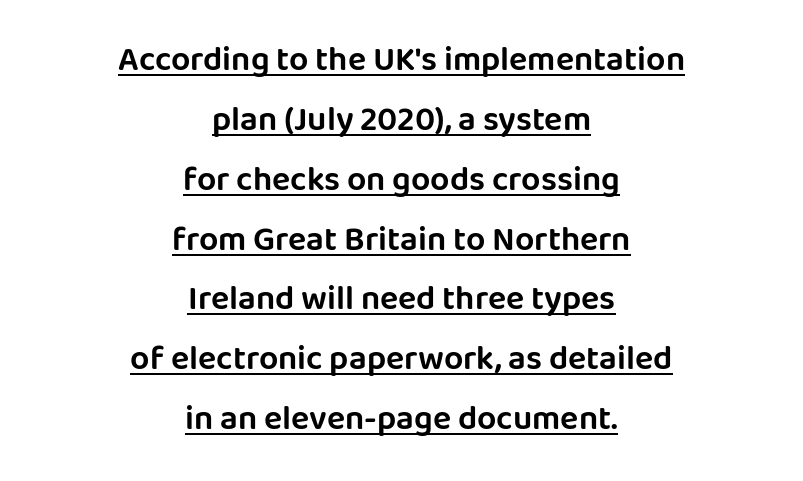
Caption: lettering with a line underneath. Is this a fixed-width face? No — the glyphs have proportional, varying widths. Does extra space separate the letters? No, they use regular spacing. These lines are composed in type without serifs.
